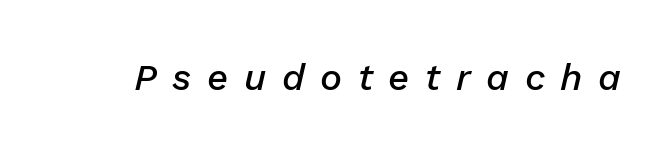
{"italic": "yes", "lean": "right", "slant_degrees": 13, "bold": "semi", "weight": "semibold", "width": "normal", "stroke_contrast": "low", "x_height": "medium", "monospaced": "no", "underline": "no", "letter_spacing": "wide", "letter_spacing_em": 0.42, "glyph_px": 37}
